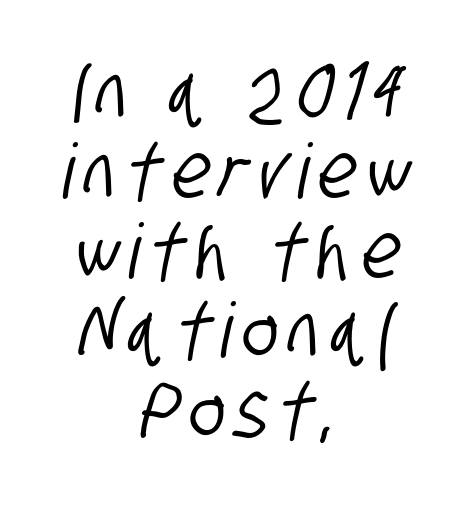
{"serif": "no", "width": "condensed", "stroke_contrast": "low", "x_height": "large", "monospaced": "no", "underline": "no", "align": "center", "line_spacing": "tight", "line_spacing_ratio": 1.05, "glyph_px": 76}
